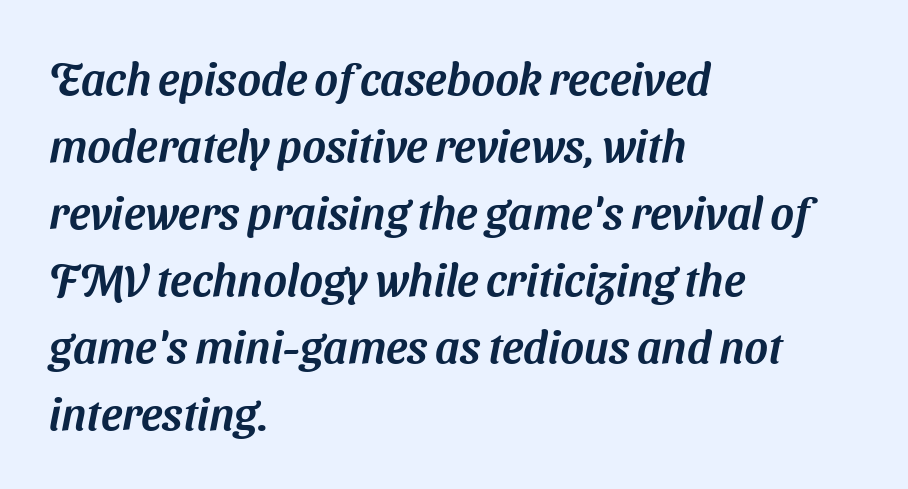
{"serif": "no", "width": "normal", "stroke_contrast": "medium", "x_height": "medium", "monospaced": "no", "underline": "no", "align": "left", "line_spacing": "normal", "line_spacing_ratio": 1.49, "letter_spacing": "normal", "letter_spacing_em": 0.0, "glyph_px": 45}
